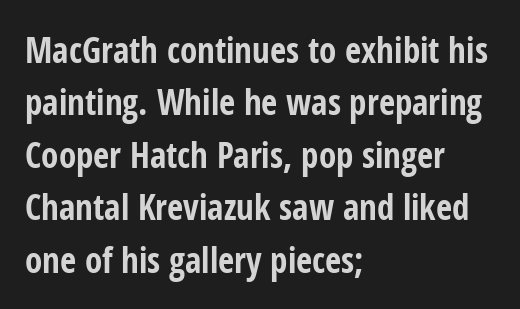
{"serif": "no", "italic": "no", "bold": "yes", "weight": "bold", "width": "condensed", "stroke_contrast": "low", "x_height": "medium", "monospaced": "no", "underline": "no", "align": "left", "line_spacing": "normal", "line_spacing_ratio": 1.5, "letter_spacing": "normal", "letter_spacing_em": 0.0, "glyph_px": 35}
